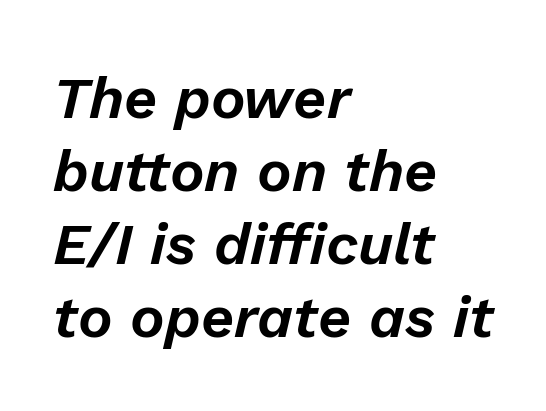
Q: Is the text italic (slanted)? A: Yes, it leans right by about 13 degrees.
Q: Is the text underlined? A: No.
Q: How is the paragraph aligned? A: Left-aligned.
Q: Is the spacing between letters normal or unusually wide? A: Normal.
Q: Is the spacing between lines tight, normal or loose? A: Normal.
Q: Width (condensed, normal, or wide)? A: Normal.
Q: Stroke contrast? A: Low.
Q: x-height? A: Medium.
Q: Monospaced? A: No.
